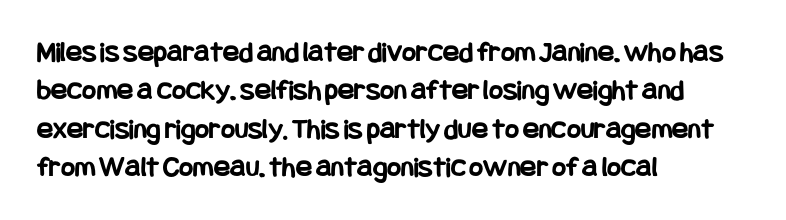
The image shows 30 px bold, condensed sans-serif type, upright; set left-aligned, normal line spacing (1.28x), normal letter spacing, not underlined; low stroke contrast and a large x-height.
